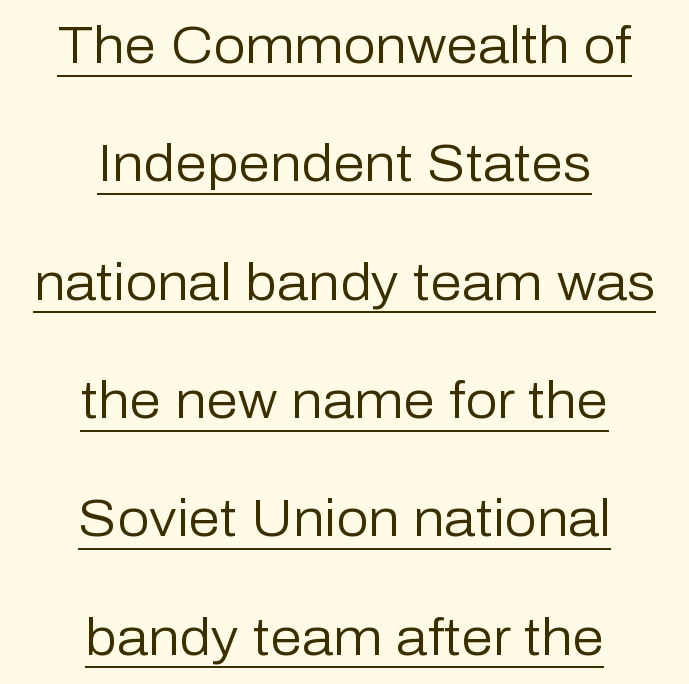
Q: Is the text bold? A: No.
Q: Is the text italic (slanted)? A: No, it is upright.
Q: Is the typeface a serif or a sans-serif typeface? A: Sans-serif.
Q: Is the text underlined? A: Yes.
Q: How is the paragraph aligned? A: Centered.
Q: Is the spacing between letters normal or unusually wide? A: Normal.
Q: Is the spacing between lines tight, normal or loose? A: Loose.
Q: Width (condensed, normal, or wide)? A: Normal.
Q: Stroke contrast? A: Low.
Q: x-height? A: Medium.
Q: Monospaced? A: No.
